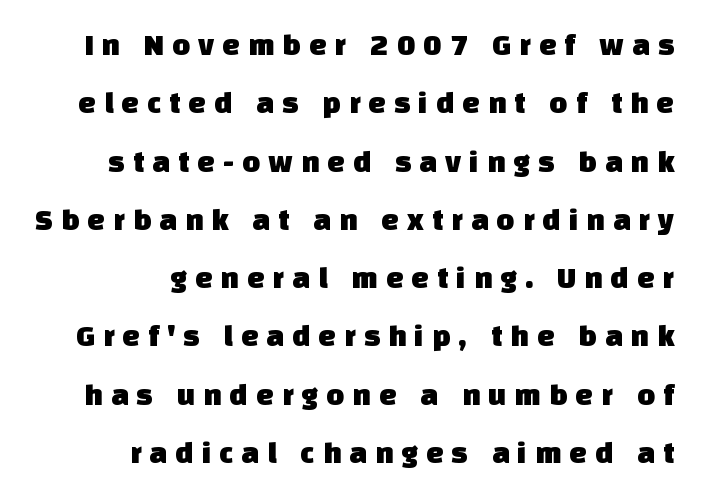
Note: no serifs on the glyphs. A bare baseline throughout the passage. There is plenty of visible air inserted between adjacent glyphs. The setting favours the right margin, as signatures and pull-quotes sometimes do. Varying glyph widths throughout — classic text-font behaviour.
